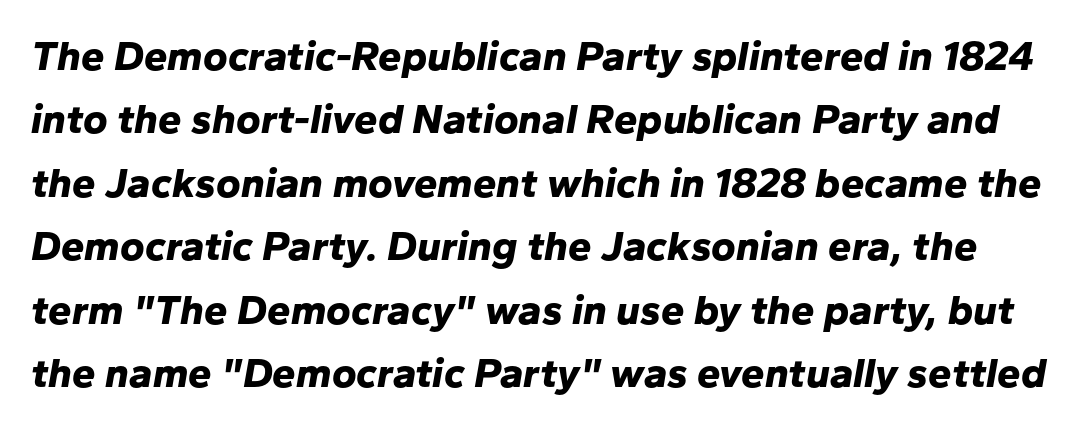
Q: Is the text bold? A: Yes.
Q: Is the text italic (slanted)? A: Yes, it leans right by about 10 degrees.
Q: Is the text underlined? A: No.
Q: Is the spacing between letters normal or unusually wide? A: Normal.
Q: Is the spacing between lines tight, normal or loose? A: Normal.
Q: Width (condensed, normal, or wide)? A: Normal.
Q: Stroke contrast? A: Low.
Q: x-height? A: Medium.
Q: Monospaced? A: No.
